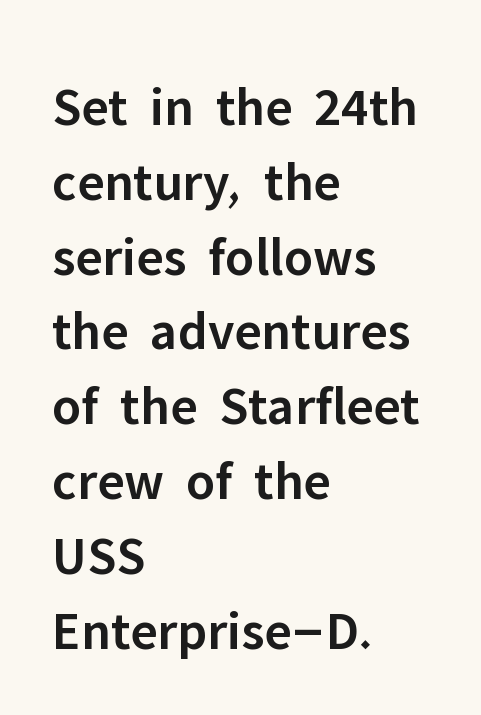
The image shows 55 px semibold sans-serif type, upright; set left-aligned, normal line spacing (1.36x), normal letter spacing, not underlined; low stroke contrast and a medium x-height.
